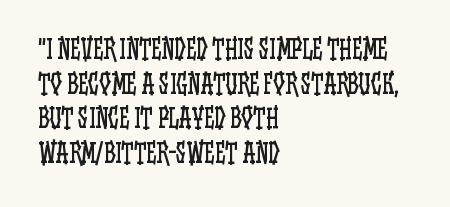
The image shows 26 px text type, upright; set left-aligned, normal line spacing (1.33x), normal letter spacing, not underlined.
